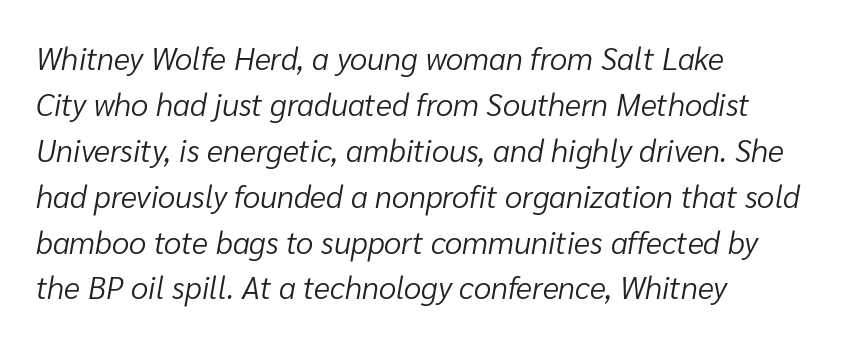
Q: Is the text bold? A: No.
Q: Is the text italic (slanted)? A: Yes, it leans right by about 10 degrees.
Q: Is the text underlined? A: No.
Q: How is the paragraph aligned? A: Left-aligned.
Q: Is the spacing between letters normal or unusually wide? A: Normal.
Q: Is the spacing between lines tight, normal or loose? A: Normal.
Q: Width (condensed, normal, or wide)? A: Normal.
Q: Stroke contrast? A: Low.
Q: x-height? A: Medium.
Q: Monospaced? A: No.
